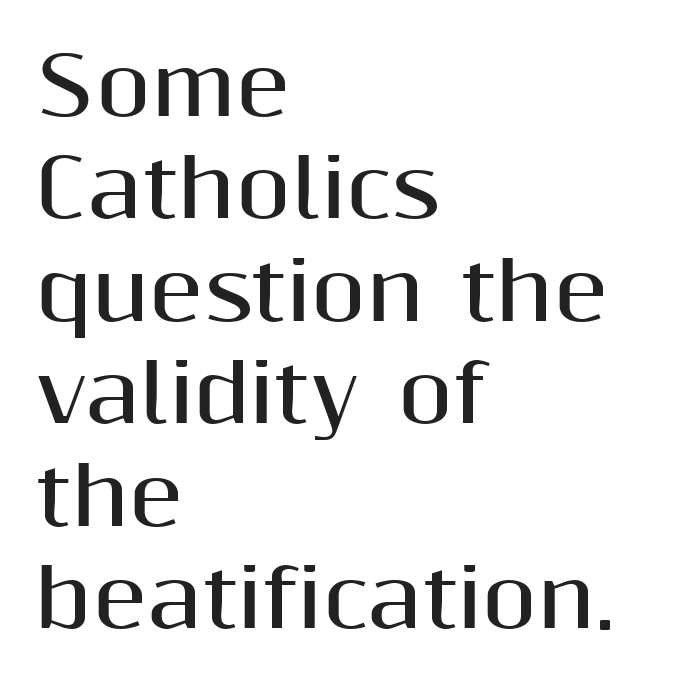
Q: Is the text bold? A: Yes.
Q: Is the text italic (slanted)? A: No, it is upright.
Q: Is the typeface a serif or a sans-serif typeface? A: Sans-serif.
Q: Is the text underlined? A: No.
Q: How is the paragraph aligned? A: Left-aligned.
Q: Is the spacing between letters normal or unusually wide? A: Normal.
Q: Is the spacing between lines tight, normal or loose? A: Normal.
Q: Width (condensed, normal, or wide)? A: Normal.
Q: Stroke contrast? A: Medium.
Q: x-height? A: Medium.
Q: Monospaced? A: No.
